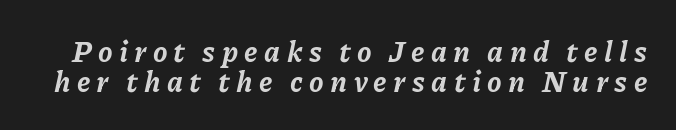
Weight check: bold — yes, fully. This rendering features lettering with no underline. Loose tracking; the words dissolve into strings of separated letters. This sample uses an oblique cut, with every glyph tilted off the vertical.
